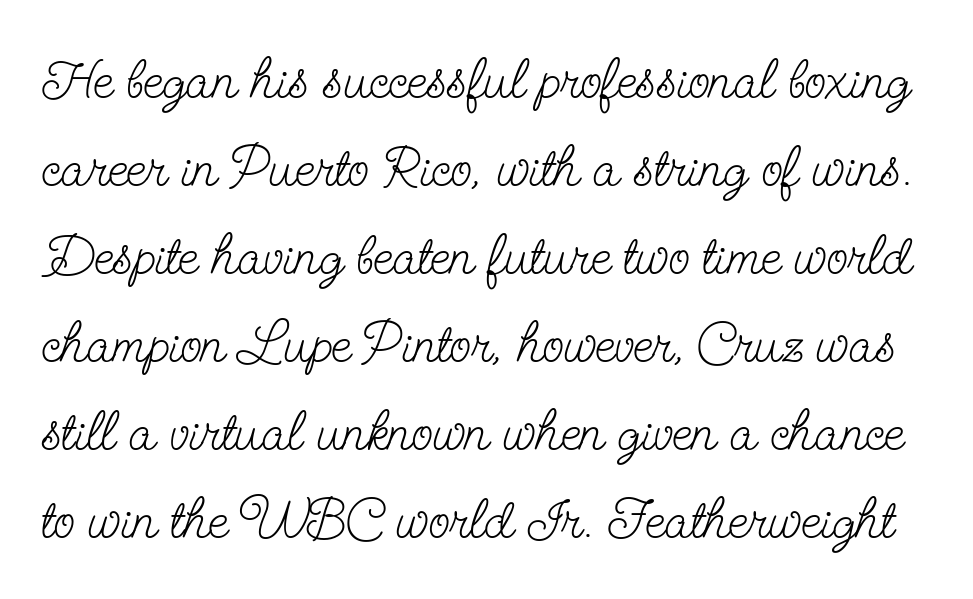
The image shows 56 px light, condensed serif type; set normal line spacing (1.57x), normal letter spacing, not underlined; low stroke contrast and a small x-height.
